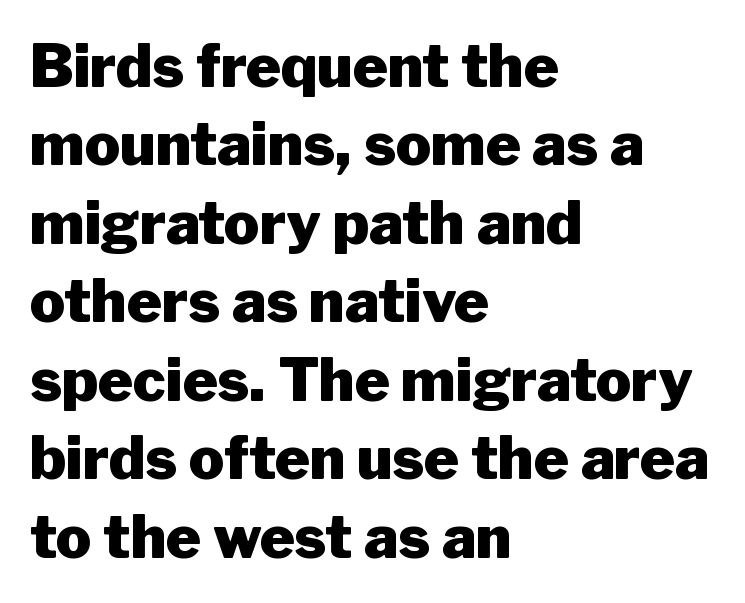
A typesetter would call this leading conventional body-copy spacing. Check the space under the baseline: it is left empty. The tracking reads as untouched default to a designer's eye. The rendering uses natural spacing where letterforms have individual widths. The rendering anchors every line to the left-hand side.
